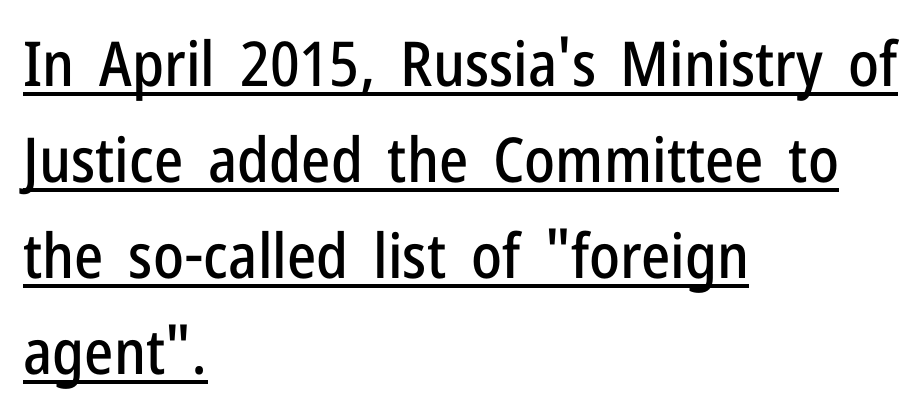
The leading is moderate, giving the passage an even texture. A typesetter would call this proportional, since set widths differ per character. I'd call this a sans setting — the letters go barefoot. Nobody touched the tracking dial on this one. Do the letters lean? They stand straight.
